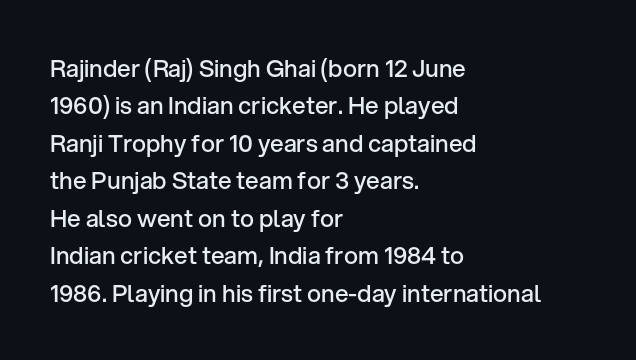
Q: Is the text bold? A: Semi-bold.
Q: Is the text italic (slanted)? A: No, it is upright.
Q: Is the text underlined? A: No.
Q: How is the paragraph aligned? A: Left-aligned.
Q: Is the spacing between letters normal or unusually wide? A: Normal.
Q: Is the spacing between lines tight, normal or loose? A: Normal.
